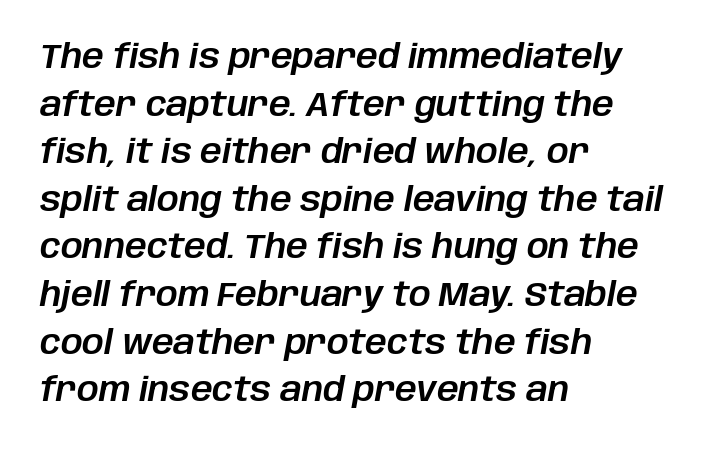
Q: Is the text italic (slanted)? A: Yes, it leans right by about 10 degrees.
Q: Is the text underlined? A: No.
Q: How is the paragraph aligned? A: Left-aligned.
Q: Is the spacing between letters normal or unusually wide? A: Normal.
Q: Is the spacing between lines tight, normal or loose? A: Normal.
Q: Width (condensed, normal, or wide)? A: Normal.
Q: Stroke contrast? A: Low.
Q: x-height? A: Large.
Q: Monospaced? A: No.
